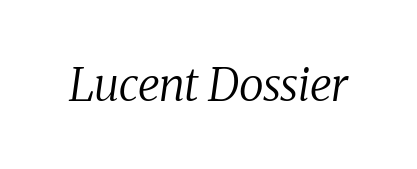
Q: Is the text bold? A: No.
Q: Is the text italic (slanted)? A: Yes, it leans right by about 8 degrees.
Q: Is the typeface a serif or a sans-serif typeface? A: Serif.
Q: Is the text underlined? A: No.
Q: Is the spacing between letters normal or unusually wide? A: Normal.
Q: Width (condensed, normal, or wide)? A: Normal.
Q: Stroke contrast? A: Medium.
Q: x-height? A: Medium.
Q: Monospaced? A: No.
